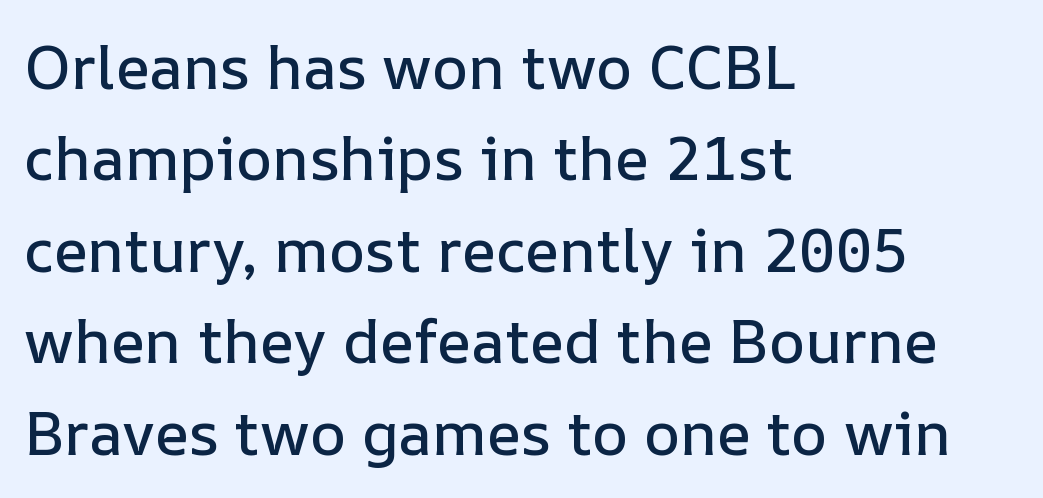
{"italic": "no", "width": "normal", "stroke_contrast": "low", "x_height": "medium", "monospaced": "no", "underline": "no", "align": "left", "line_spacing": "normal", "line_spacing_ratio": 1.5, "letter_spacing": "normal", "letter_spacing_em": 0.0, "glyph_px": 61}
